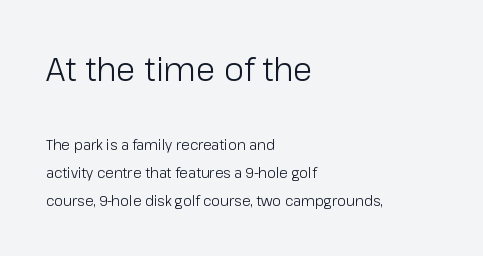
{"serif": "no", "italic": "no", "bold": "no", "weight": "light", "width": "normal", "stroke_contrast": "low", "x_height": "medium", "monospaced": "no", "underline": "no", "align": "left", "line_spacing": "loose", "line_spacing_ratio": 1.99, "letter_spacing": "normal", "letter_spacing_em": 0.0, "larger_block": "first", "size_ratio": 2.29, "glyph_px": 32}
